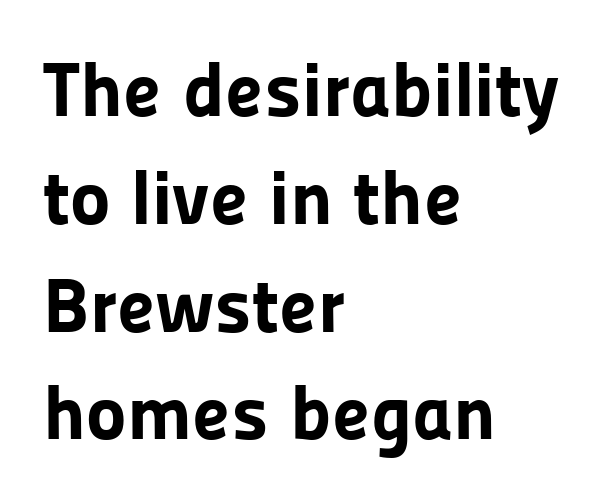
The image shows 77 px bold sans-serif type, upright; set left-aligned, normal line spacing (1.4x), normal letter spacing, not underlined; low stroke contrast and a medium x-height.
